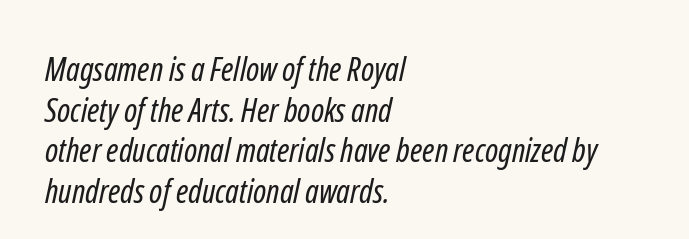
The image shows 33 px regular-weight, condensed sans-serif type; set left-aligned, line spacing 1.23x, normal letter spacing, not underlined; low stroke contrast and a medium x-height.
